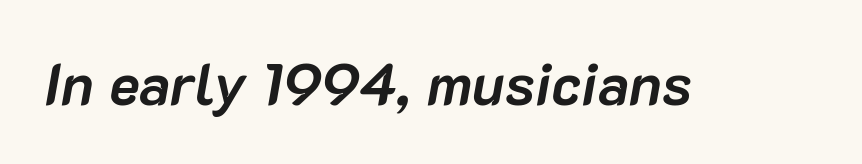
{"italic": "yes", "lean": "right", "slant_degrees": 10, "bold": "yes", "weight": "semibold", "width": "normal", "stroke_contrast": "low", "x_height": "medium", "monospaced": "no", "underline": "no", "letter_spacing": "normal", "letter_spacing_em": 0.0, "glyph_px": 58}
